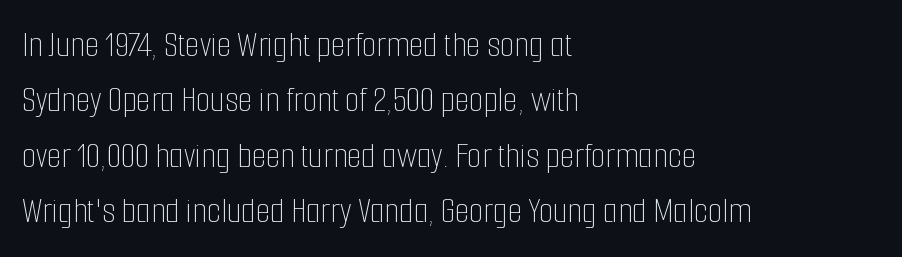
Tall strokes in this sample are plumb rather than angled. The letters advance in unequal steps, a hallmark of proportional type. Each stroke keeps to a modest, everyday thickness or less. Nobody drew a line under any word here. Alignment: flush left. Each new line begins a customary step beneath the previous one.
